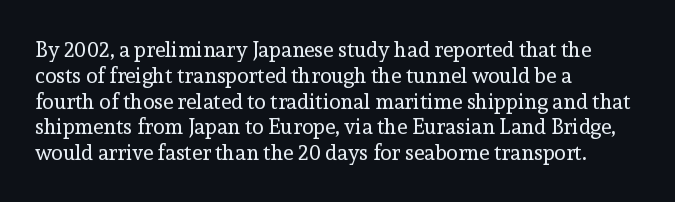
Visually the block forms a straight wall on the left and a jagged coastline on the right. This sample uses plain, unmodified letter spacing. The face looks like a standard text weight, possibly lighter. Check under the words: just untouched page. Does the lettering tilt? It doesn't — this is upright.
